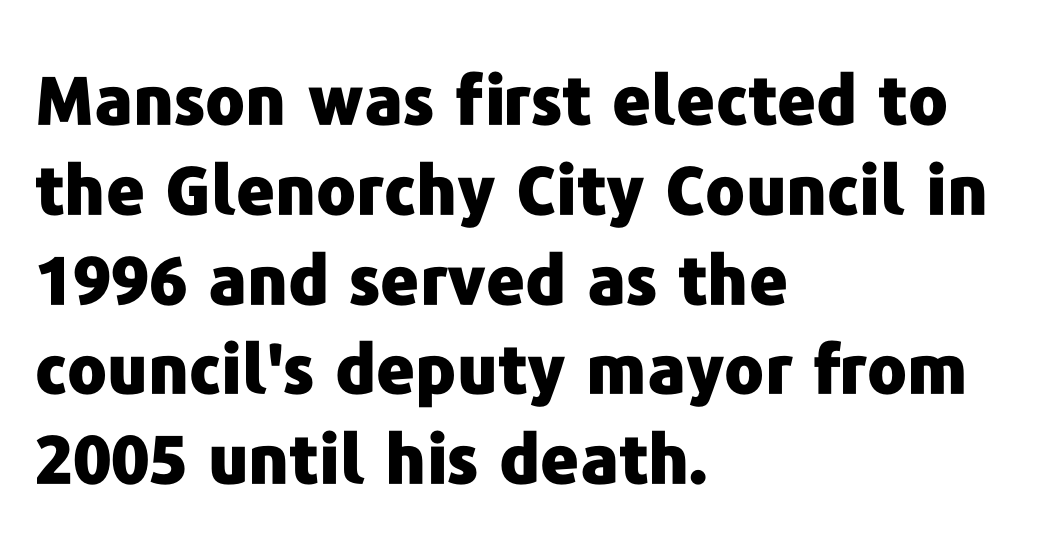
The glyphs have the mass of a bold cut. Stroke terminals: plain, sans-serif. Spacing verdict: proportional, widths tailored to each character. A typesetter would call this zero additional tracking. Does the leading feel generous? No, just average. A typesetter would mark this as roman, not italic.
